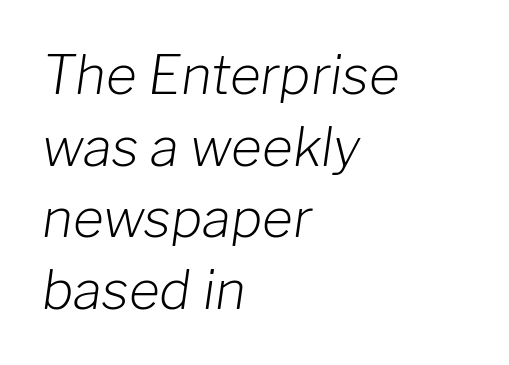
{"italic": "yes", "lean": "right", "slant_degrees": 8, "bold": "no", "weight": "light", "width": "normal", "stroke_contrast": "low", "x_height": "medium", "monospaced": "no", "underline": "no", "align": "left", "line_spacing": "normal", "line_spacing_ratio": 1.35, "letter_spacing": "normal", "letter_spacing_em": 0.0, "glyph_px": 53}
